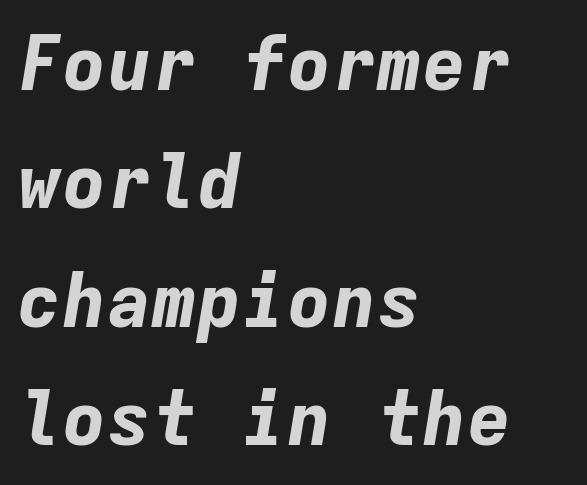
Students, this is bold: see how much ink each stroke carries. The zone under the glyphs is completely vacant. Looks like terminal output: every glyph gets an equal slot. Each word holds together tightly as a unit, with standard inter-letter gaps.
